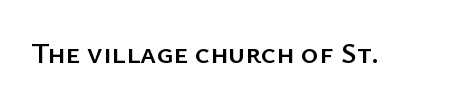
Q: Is the text italic (slanted)? A: No, it is upright.
Q: Is the typeface a serif or a sans-serif typeface? A: Sans-serif.
Q: Is the text underlined? A: No.
Q: Is the spacing between letters normal or unusually wide? A: Normal.
Q: Width (condensed, normal, or wide)? A: Normal.
Q: Stroke contrast? A: Low.
Q: x-height? A: Medium.
Q: Monospaced? A: No.
